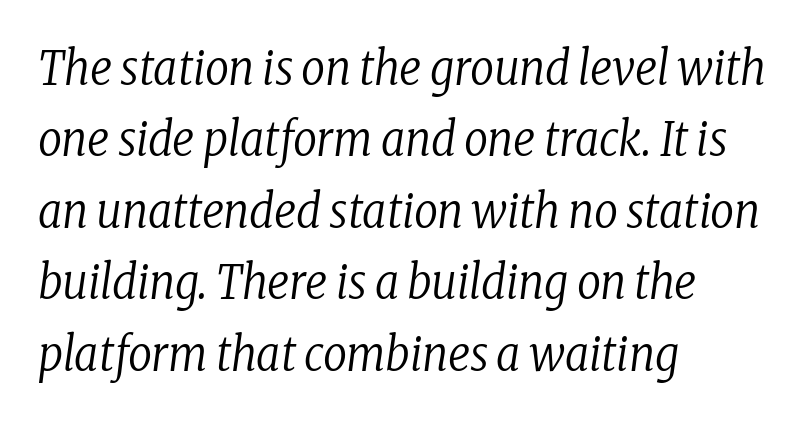
The image shows 47 px regular-weight, condensed serif type, italic (leaning right); set left-aligned, normal line spacing (1.52x), normal letter spacing, not underlined; low stroke contrast and a medium x-height.
